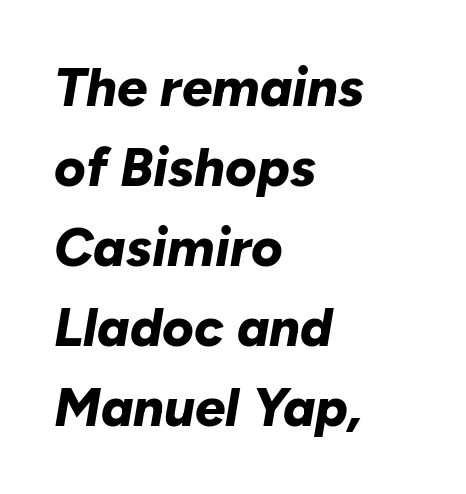
Does the copy run flush right? No — it runs flush left. No word sits above an underline. Look at the tracking — it's just the regular setting, nothing added. Vertical spacing — default. Strong, thick strokes mark this as bold type.
